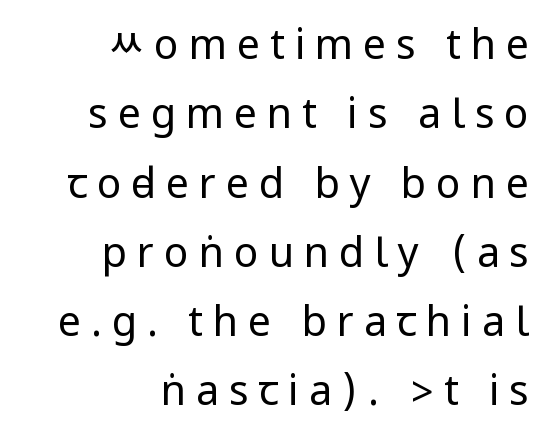
The image shows 41 px regular-weight, condensed sans-serif type, upright; set right-aligned, normal line spacing (1.69x), unusually wide letter spacing (+0.24 em), not underlined; low stroke contrast.
